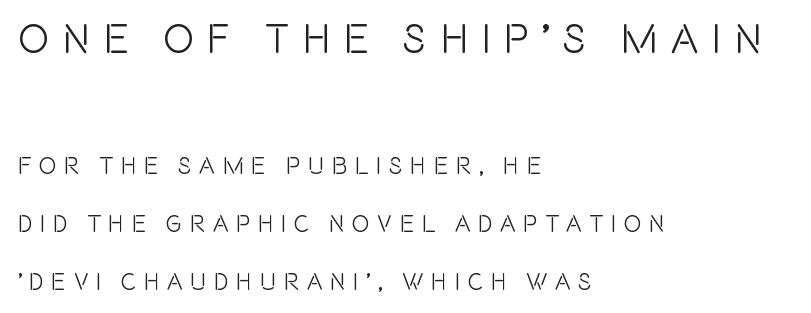
Q: Is the text italic (slanted)? A: No, it is upright.
Q: Is the typeface a serif or a sans-serif typeface? A: Sans-serif.
Q: Is the text underlined? A: No.
Q: How is the paragraph aligned? A: Left-aligned.
Q: Is the spacing between letters normal or unusually wide? A: Unusually wide.
Q: Is the spacing between lines tight, normal or loose? A: Loose.
Q: Which block of text is set in a larger size, the first (top) or the second (bottom)? A: The first (top) one.
Q: Width (condensed, normal, or wide)? A: Condensed.
Q: x-height? A: Large.
Q: Monospaced? A: No.
